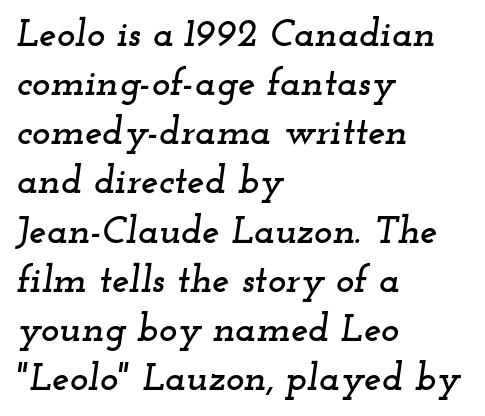
Q: Is the text italic (slanted)? A: Yes, it leans right by about 12 degrees.
Q: Is the typeface a serif or a sans-serif typeface? A: Serif.
Q: Is the text underlined? A: No.
Q: How is the paragraph aligned? A: Left-aligned.
Q: Is the spacing between letters normal or unusually wide? A: Normal.
Q: Is the spacing between lines tight, normal or loose? A: Normal.
Q: Width (condensed, normal, or wide)? A: Wide.
Q: Stroke contrast? A: Low.
Q: x-height? A: Small.
Q: Monospaced? A: No.
